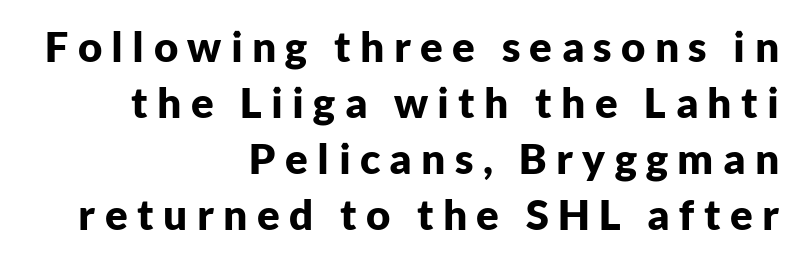
The image shows 42 px bold sans-serif type, upright; set right-aligned, normal line spacing (1.33x), unusually wide letter spacing (+0.22 em), not underlined; low stroke contrast and a medium x-height.
